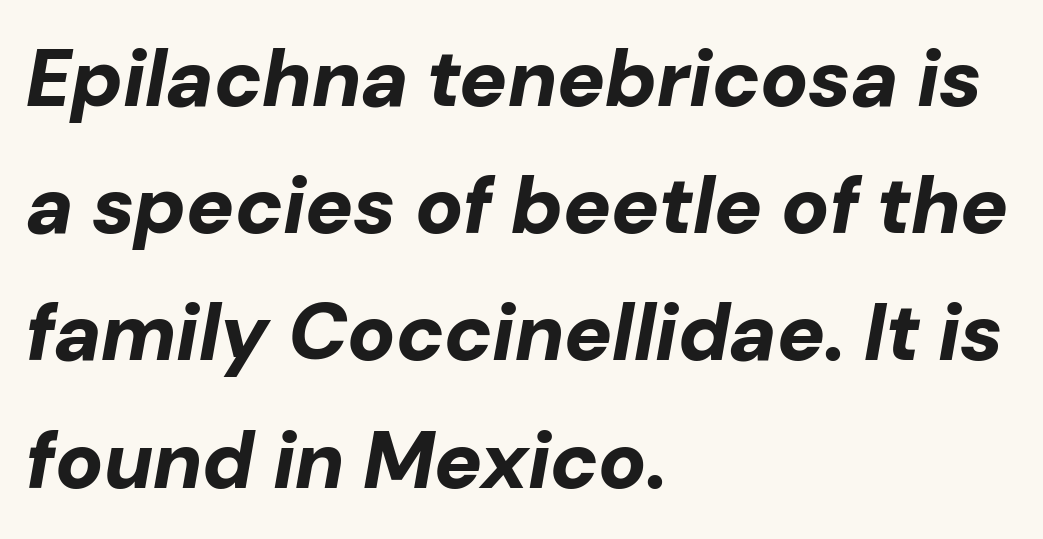
The image shows 80 px bold type, italic (leaning right); set left-aligned, normal line spacing (1.59x), normal letter spacing, not underlined; low stroke contrast and a medium x-height.
